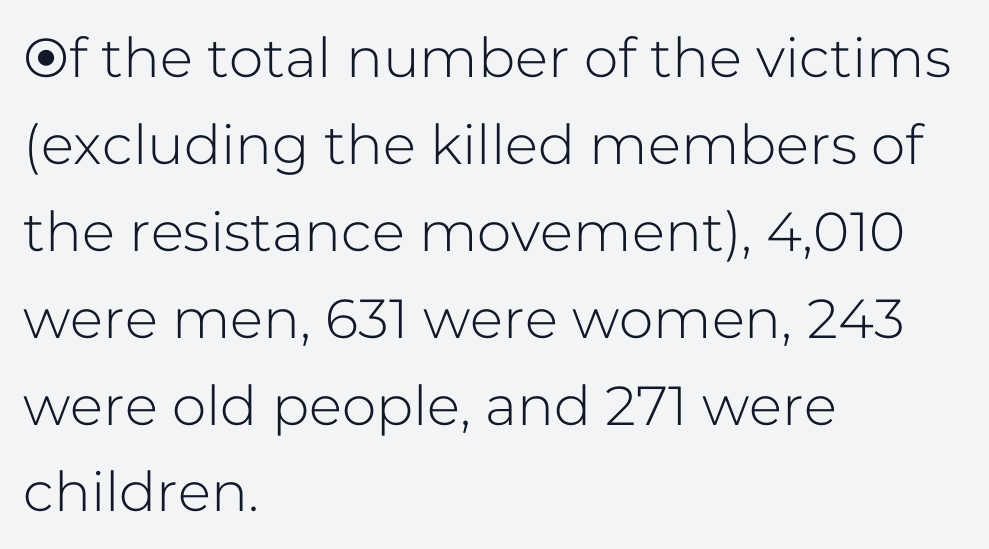
The image shows 55 px sans-serif type, upright; set left-aligned, normal line spacing (1.58x), normal letter spacing, not underlined; low stroke contrast and a medium x-height.
